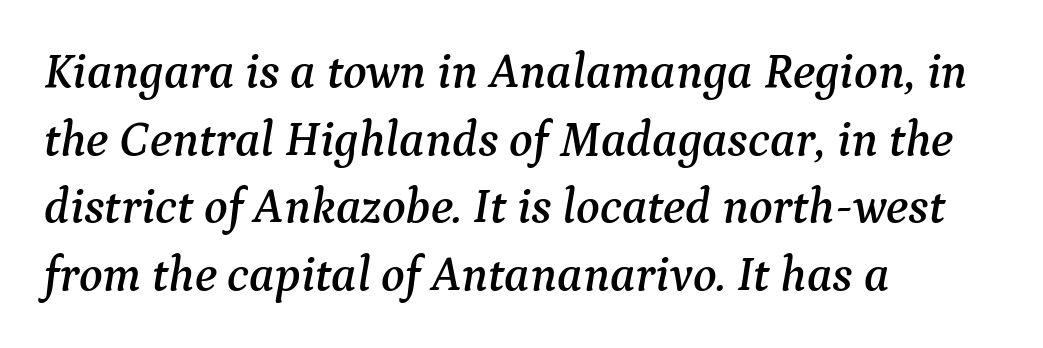
Each row of text sits above clean, open space. This rendering employs a face with finishing strokes, i.e., a serif. When letters slant like this, we call the style italic. These lines sit exactly where default settings would place them. Every row of glyphs begins at an identical x-position on the left. These lines keep a tight, regular rhythm from letter to letter.
